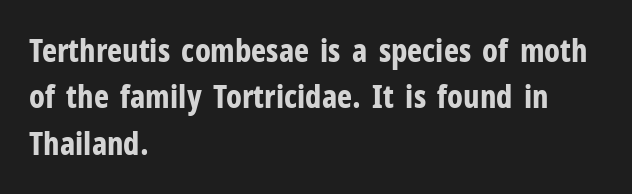
All the whitespace from short lines collects on the right. Unmarked baselines from the first word to the last. Do the characters align in a grid? No, the font is proportional. You could call the tracking neutral — neither tight nor loose. Weight: bold. The line-height multiplier appears to be the usual default.
